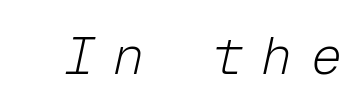
{"italic": "yes", "lean": "right", "slant_degrees": 12, "bold": "no", "weight": "light", "width": "normal", "stroke_contrast": "low", "x_height": "medium", "monospaced": "yes", "underline": "no", "letter_spacing": "wide", "letter_spacing_em": 0.35, "glyph_px": 52}
